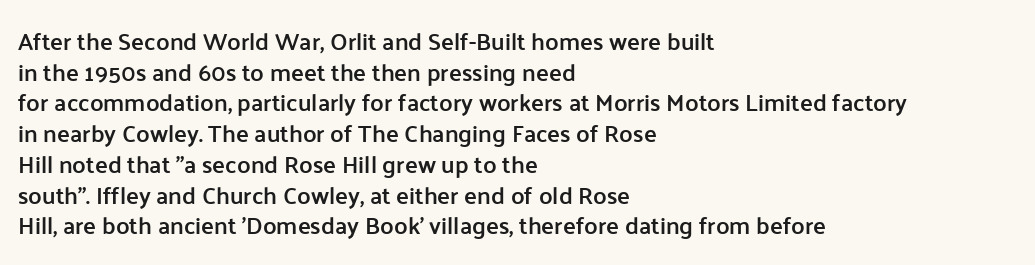
The image shows 24 px text type, upright; set left-aligned, normal line spacing (1.28x), normal letter spacing, not underlined.
